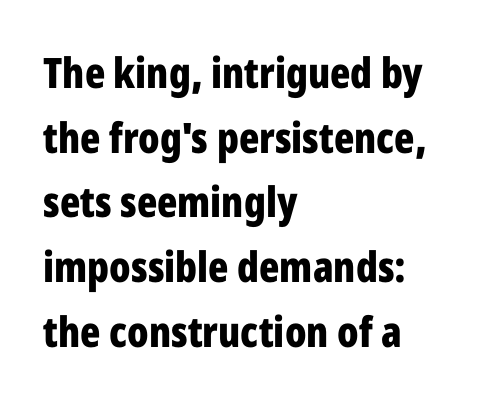
Every stem runs plumb, perpendicular to the baseline. Compared with typical body copy, the letter spacing here is the same. The passage shown is typeset with a sans-serif family. Spacing verdict: proportional, widths tailored to each character. Vertically, the passage feels balanced, rows spaced as you'd expect.
